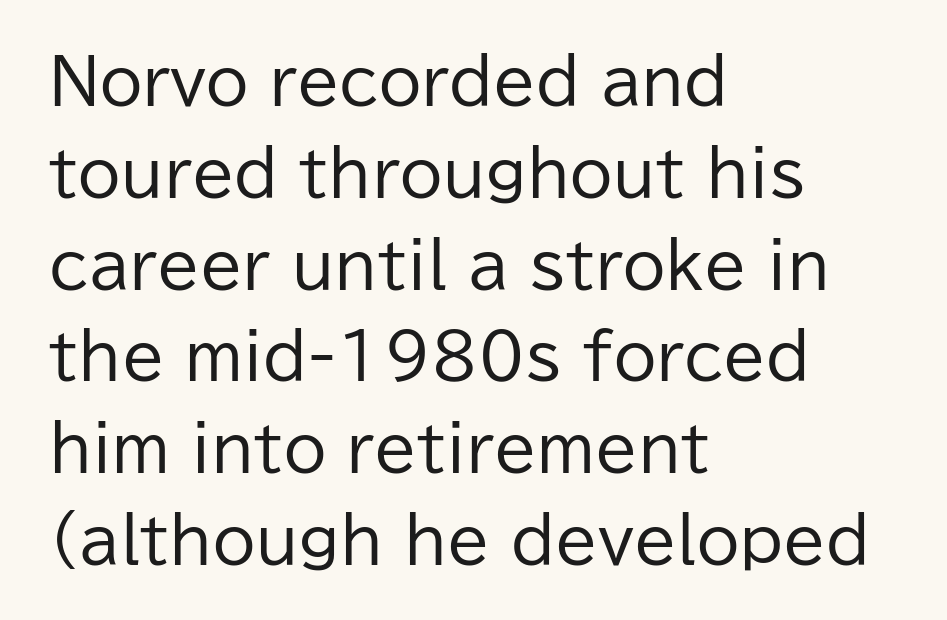
Q: Is the text bold? A: No.
Q: Is the text italic (slanted)? A: No, it is upright.
Q: Is the typeface a serif or a sans-serif typeface? A: Sans-serif.
Q: Is the text underlined? A: No.
Q: How is the paragraph aligned? A: Left-aligned.
Q: Is the spacing between letters normal or unusually wide? A: Normal.
Q: Is the spacing between lines tight, normal or loose? A: Normal.
Q: Width (condensed, normal, or wide)? A: Normal.
Q: Stroke contrast? A: Low.
Q: x-height? A: Medium.
Q: Monospaced? A: No.
